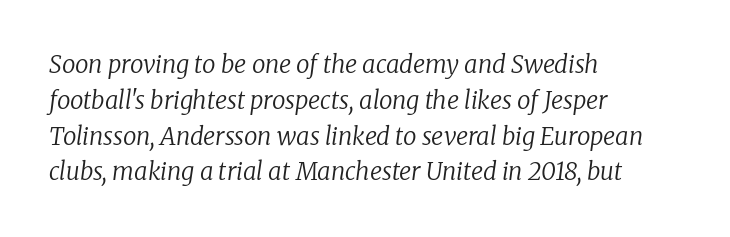
{"italic": "yes", "lean": "right", "slant_degrees": 8, "bold": "no", "underline": "no", "align": "left", "line_spacing": "normal", "line_spacing_ratio": 1.49, "letter_spacing": "normal", "letter_spacing_em": 0.0, "glyph_px": 24}
